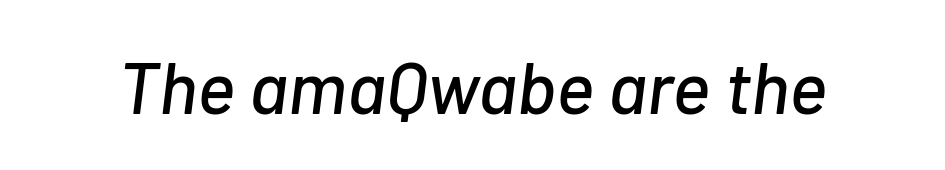
Plain, unruled lines of type. The glyphs look as if they've been sheared to an angle. There is no visible air inserted between adjacent glyphs. Proportional: the letters do not fall into vertical columns.
